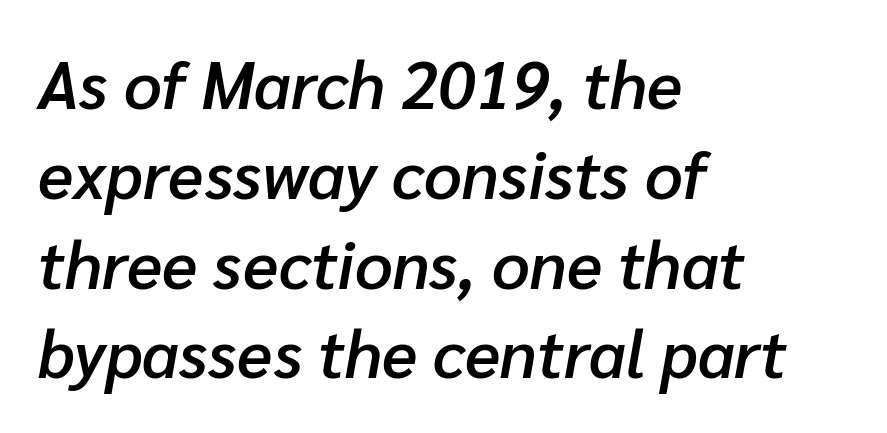
Horizontally, the lines are justified to the leading edge only. The glyphs look as if they've been sheared to an angle. Honestly, the row spacing looks completely unremarkable. A typesetter would call this zero additional tracking.
